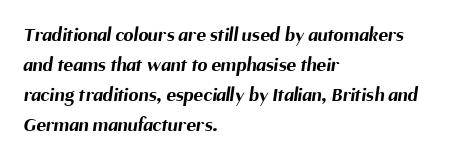
In terms of leading, this rendering sits right in the middle. Heft: maximum for text — a bold. Underlining? Definitely not there. This rendering leaves character spacing at its baseline value. Reading down the block, your eye returns to a fixed left position each line.
